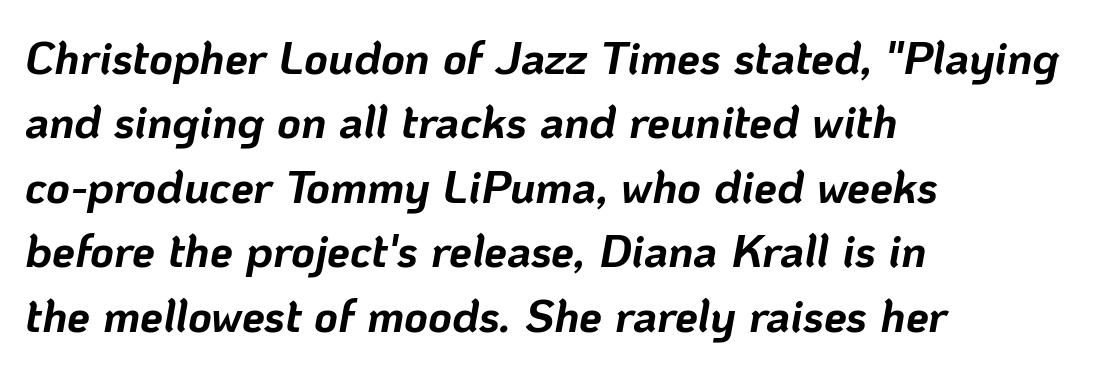
The image shows 46 px bold type, italic (leaning right); set left-aligned, normal line spacing (1.4x), normal letter spacing, not underlined; low stroke contrast and a medium x-height.
